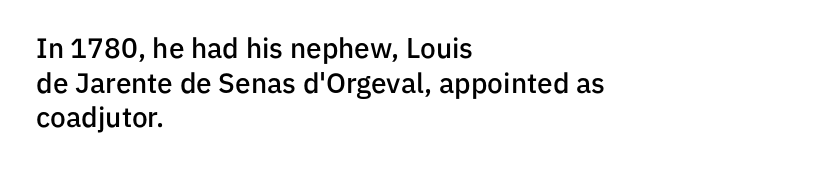
The image shows 28 px semibold sans-serif type, upright; set left-aligned, line spacing 1.24x, normal letter spacing, not underlined; low stroke contrast and a medium x-height.
